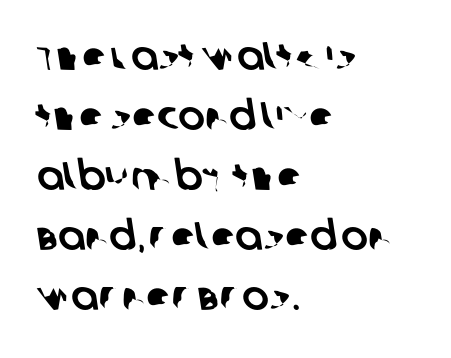
The image shows 40 px sans-serif type; set left-aligned, normal line spacing (1.5x), normal letter spacing, not underlined; low stroke contrast and a large x-height.
